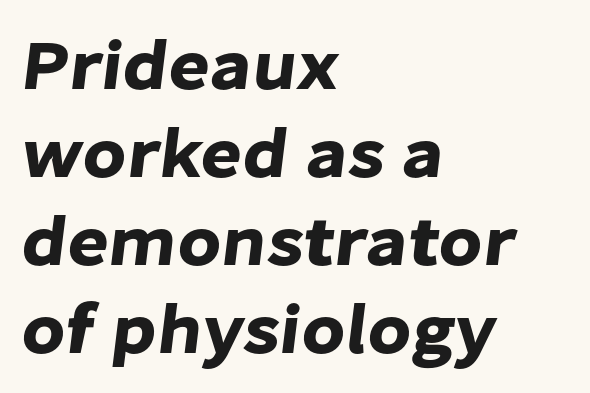
{"serif": "no", "width": "normal", "stroke_contrast": "low", "x_height": "medium", "monospaced": "no", "underline": "no", "align": "left", "line_spacing_ratio": 1.24, "letter_spacing": "normal", "letter_spacing_em": 0.0, "glyph_px": 71}
